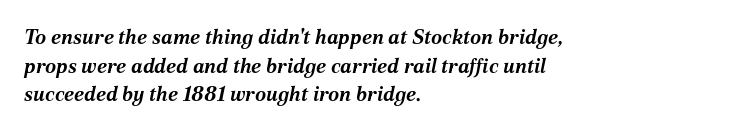
The image shows 20 px bold type, italic (leaning right); set left-aligned, normal line spacing (1.43x), normal letter spacing, not underlined.
